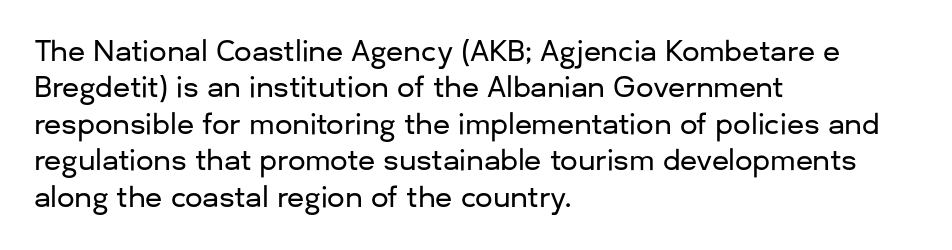
Q: Is the text italic (slanted)? A: No, it is upright.
Q: Is the typeface a serif or a sans-serif typeface? A: Sans-serif.
Q: Is the text underlined? A: No.
Q: How is the paragraph aligned? A: Left-aligned.
Q: Is the spacing between letters normal or unusually wide? A: Normal.
Q: Is the spacing between lines tight, normal or loose? A: Normal.
Q: Width (condensed, normal, or wide)? A: Normal.
Q: Stroke contrast? A: Low.
Q: x-height? A: Medium.
Q: Monospaced? A: No.
